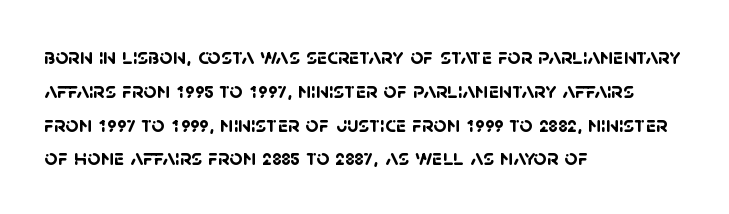
The image shows 23 px bold type; set left-aligned, normal line spacing (1.47x), normal letter spacing, not underlined.
